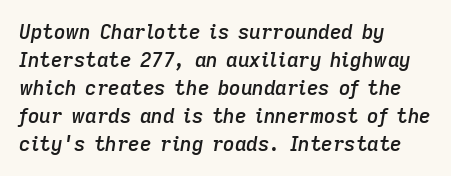
Q: Is the text bold? A: Semi-bold.
Q: Is the text italic (slanted)? A: Yes, it leans right by about 9 degrees.
Q: Is the text underlined? A: No.
Q: How is the paragraph aligned? A: Left-aligned.
Q: Is the spacing between letters normal or unusually wide? A: Normal.
Q: Is the spacing between lines tight, normal or loose? A: Normal.
